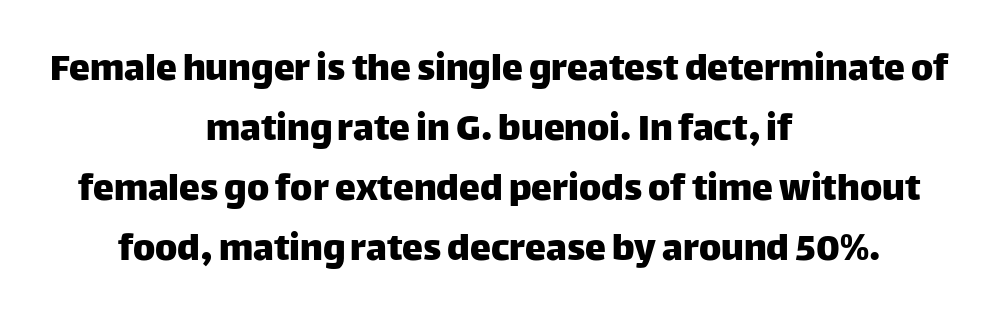
Q: Is the text italic (slanted)? A: No, it is upright.
Q: Is the typeface a serif or a sans-serif typeface? A: Sans-serif.
Q: Is the text underlined? A: No.
Q: How is the paragraph aligned? A: Centered.
Q: Is the spacing between letters normal or unusually wide? A: Normal.
Q: Is the spacing between lines tight, normal or loose? A: Normal.
Q: Width (condensed, normal, or wide)? A: Normal.
Q: Stroke contrast? A: Low.
Q: x-height? A: Large.
Q: Monospaced? A: No.
